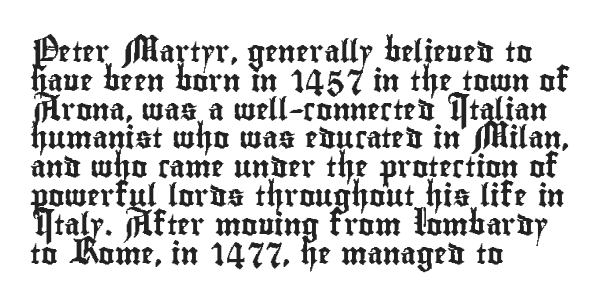
Descender tails drop into unmarked territory. Horizontal alignment here is leftward, the default for most running prose. Does extra space separate the letters? No, they use regular spacing. Upright lettering throughout. Evenly set lines give the paragraph a standard silhouette.
